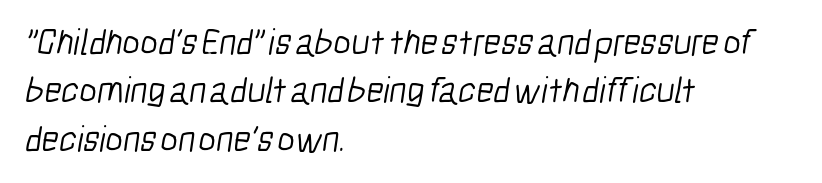
The image shows 37 px light, condensed sans-serif type; set left-aligned, normal line spacing (1.31x), normal letter spacing, not underlined; low stroke contrast and a medium x-height.
